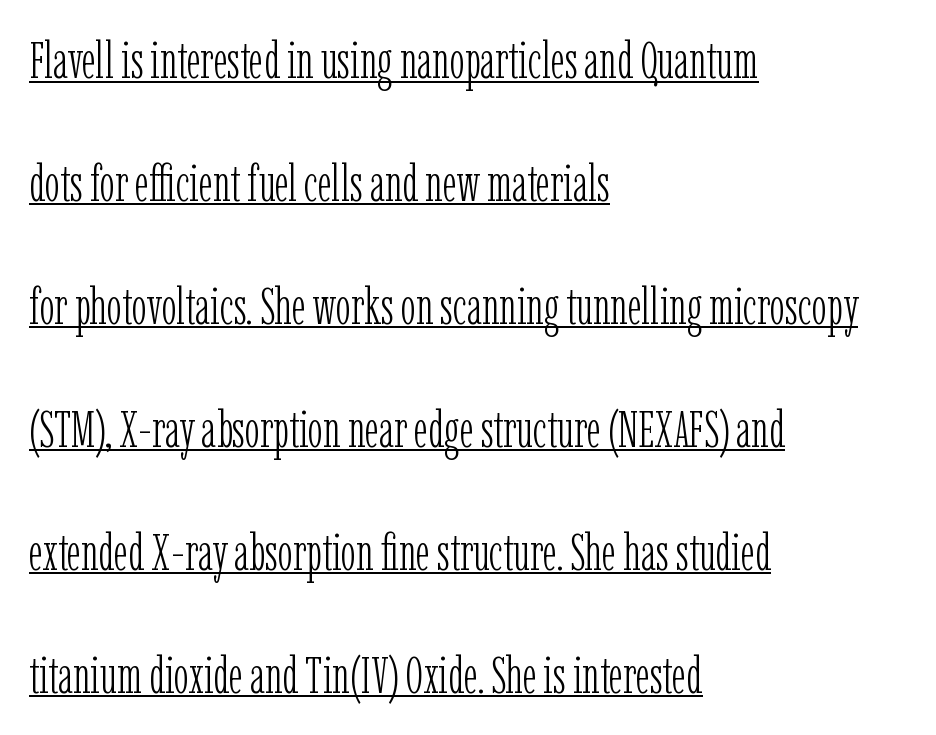
Q: Is the text bold? A: No.
Q: Is the text italic (slanted)? A: No, it is upright.
Q: Is the typeface a serif or a sans-serif typeface? A: Serif.
Q: Is the text underlined? A: Yes.
Q: How is the paragraph aligned? A: Left-aligned.
Q: Is the spacing between letters normal or unusually wide? A: Normal.
Q: Is the spacing between lines tight, normal or loose? A: Loose.
Q: Width (condensed, normal, or wide)? A: Condensed.
Q: Stroke contrast? A: Low.
Q: x-height? A: Medium.
Q: Monospaced? A: No.
